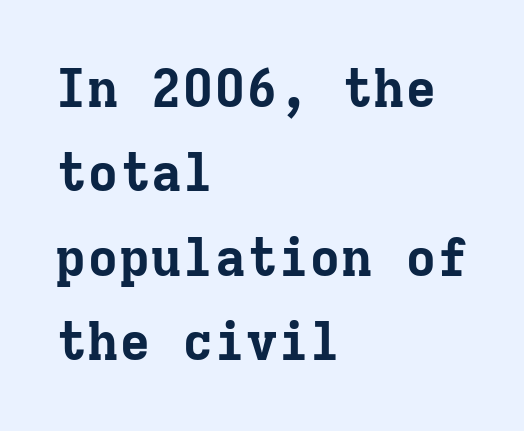
In terms of letterform style, serifs are clearly present. Summary of weight: heavy, a full bold. Tall strokes in this sample are plumb rather than angled. The type is set solid horizontally, with unmodified tracking.
